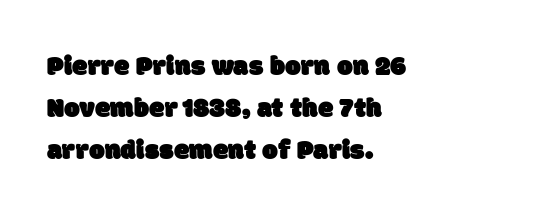
The image shows 28 px sans-serif type; set left-aligned, normal line spacing (1.5x), normal letter spacing, not underlined; low stroke contrast and a large x-height.
